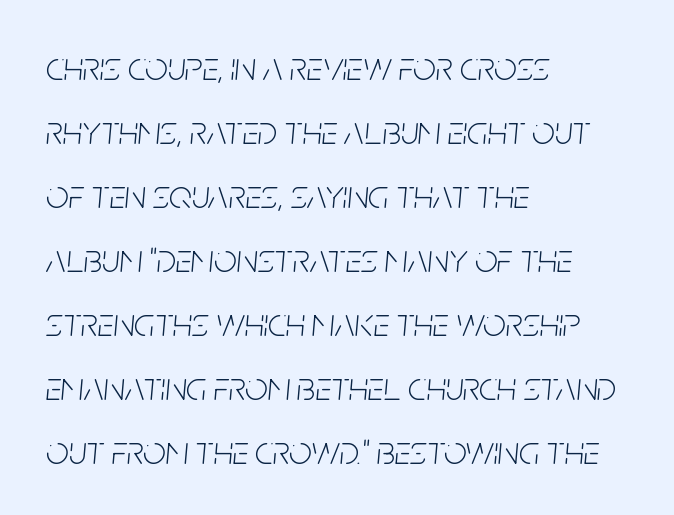
{"italic": "yes", "lean": "right", "slant_degrees": 5, "bold": "no", "weight": "light", "width": "condensed", "stroke_contrast": "low", "x_height": "large", "monospaced": "no", "underline": "no", "align": "left", "line_spacing": "normal", "line_spacing_ratio": 1.6, "letter_spacing": "normal", "letter_spacing_em": 0.0, "glyph_px": 40}
